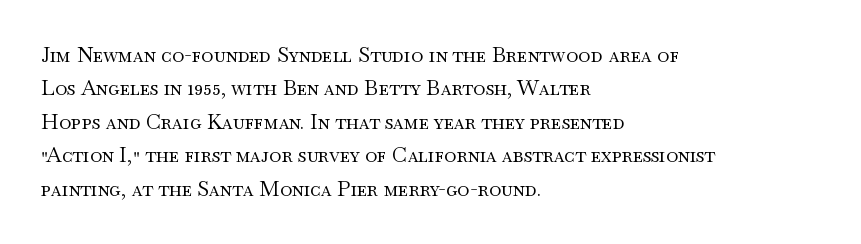
The image shows 21 px text type, upright; set left-aligned, normal line spacing (1.59x), normal letter spacing, not underlined.
